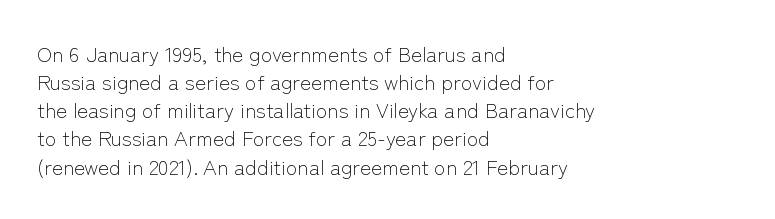
Q: Is the text bold? A: No.
Q: Is the text italic (slanted)? A: No, it is upright.
Q: Is the text underlined? A: No.
Q: How is the paragraph aligned? A: Left-aligned.
Q: Is the spacing between letters normal or unusually wide? A: Normal.
Q: Is the spacing between lines tight, normal or loose? A: Normal.
